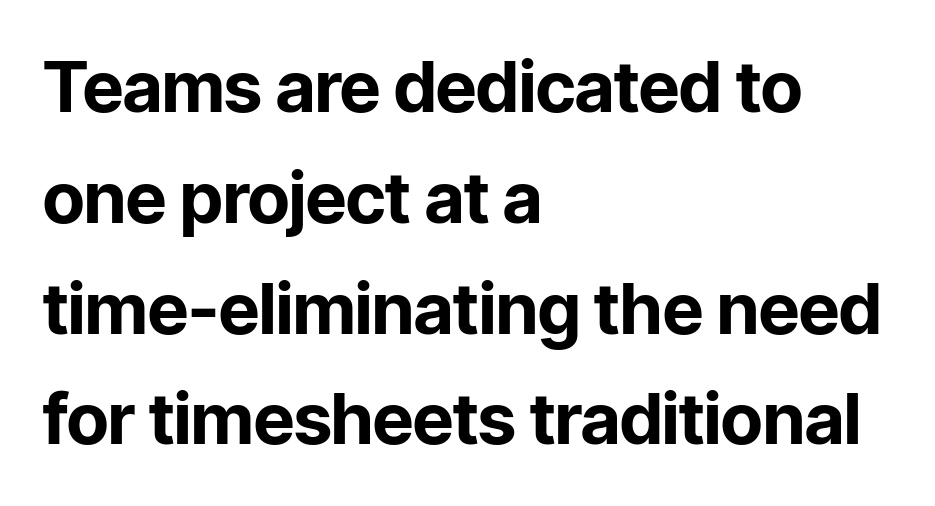
The image shows 71 px bold sans-serif type, upright; set left-aligned, normal line spacing (1.56x), normal letter spacing, not underlined; low stroke contrast and a medium x-height.
